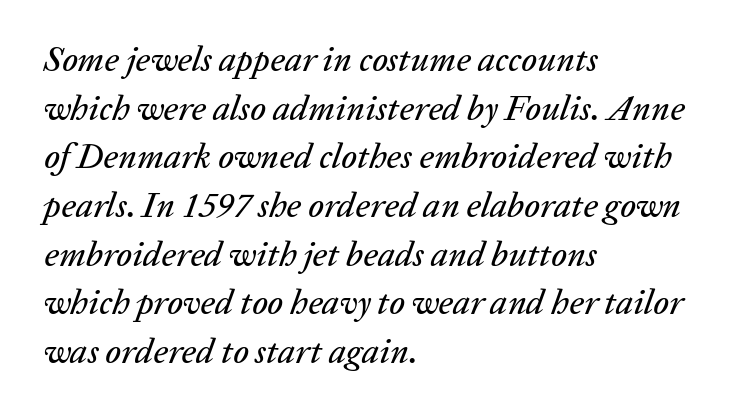
{"italic": "yes", "lean": "right", "slant_degrees": 20, "width": "normal", "stroke_contrast": "low", "x_height": "medium", "monospaced": "no", "underline": "no", "align": "left", "line_spacing": "normal", "line_spacing_ratio": 1.39, "letter_spacing": "normal", "letter_spacing_em": 0.0, "glyph_px": 35}
